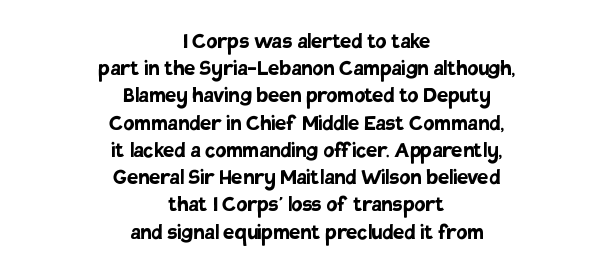
Q: Is the text bold? A: Yes.
Q: Is the text italic (slanted)? A: No, it is upright.
Q: Is the text underlined? A: No.
Q: How is the paragraph aligned? A: Centered.
Q: Is the spacing between letters normal or unusually wide? A: Normal.
Q: Is the spacing between lines tight, normal or loose? A: Tight.
